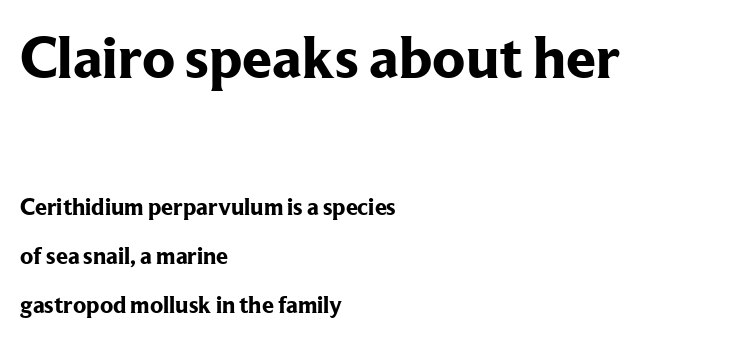
If you squint, the top block still reads clearly — it's the larger of the two. Characters follow at the spacing the type designer built in. The letters advance in unequal steps, a hallmark of proportional type. The space beneath each line is pristine and unruled. What's the leading like? Stretched, with rows far apart. The characters look thick and weighty, a clear bold.
